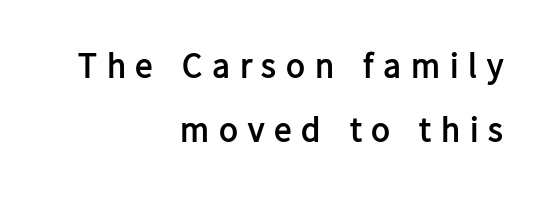
Q: Is the text bold? A: Yes.
Q: Is the text italic (slanted)? A: No, it is upright.
Q: Is the typeface a serif or a sans-serif typeface? A: Sans-serif.
Q: Is the text underlined? A: No.
Q: How is the paragraph aligned? A: Right-aligned.
Q: Is the spacing between letters normal or unusually wide? A: Unusually wide.
Q: Width (condensed, normal, or wide)? A: Normal.
Q: Stroke contrast? A: Low.
Q: x-height? A: Medium.
Q: Monospaced? A: No.
